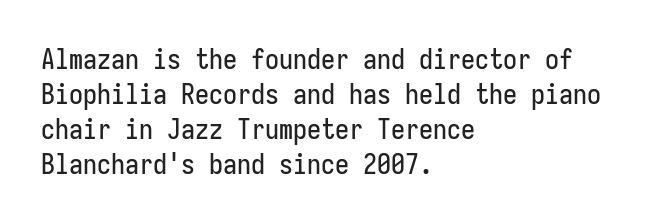
The image shows 28 px condensed sans-serif type, upright, monospaced; set left-aligned, normal line spacing (1.25x), normal letter spacing, not underlined; low stroke contrast and a medium x-height.
